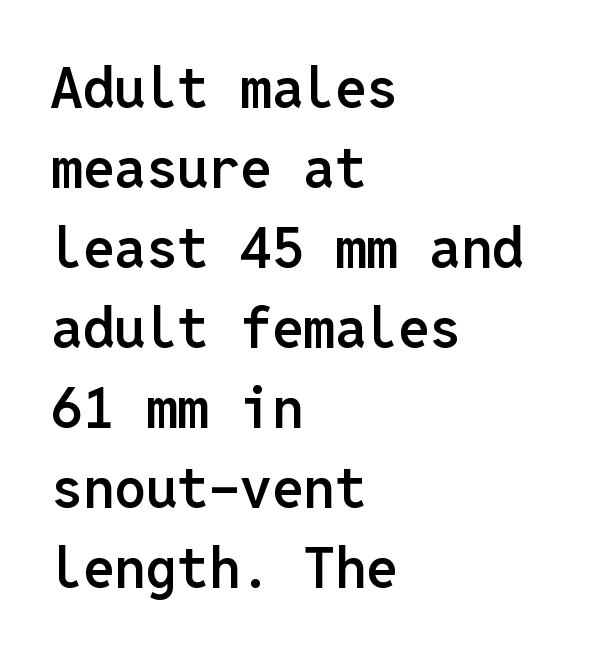
{"serif": "no", "italic": "no", "bold": "semi", "weight": "semibold", "width": "normal", "stroke_contrast": "low", "x_height": "medium", "monospaced": "yes", "underline": "no", "align": "left", "line_spacing": "normal", "line_spacing_ratio": 1.43, "letter_spacing": "normal", "letter_spacing_em": 0.0, "glyph_px": 56}
